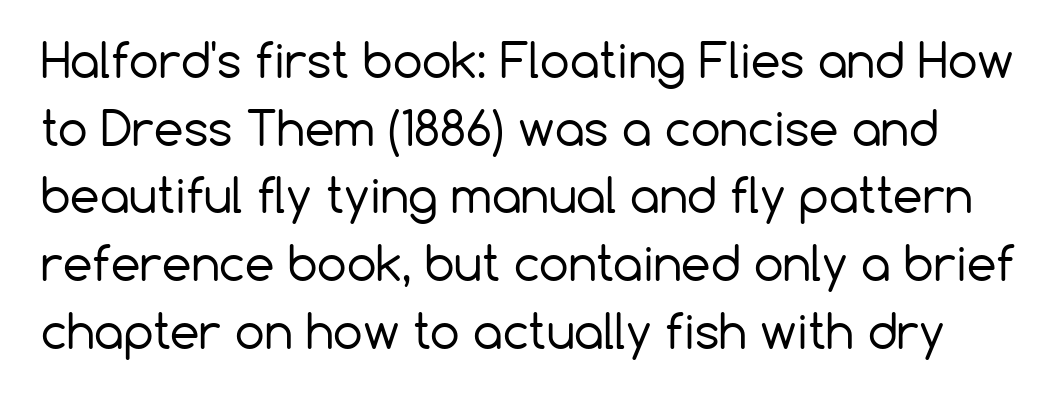
{"serif": "no", "italic": "no", "bold": "no", "weight": "regular", "width": "normal", "stroke_contrast": "low", "x_height": "medium", "monospaced": "no", "underline": "no", "line_spacing": "normal", "line_spacing_ratio": 1.44, "letter_spacing": "normal", "letter_spacing_em": 0.0, "glyph_px": 47}
